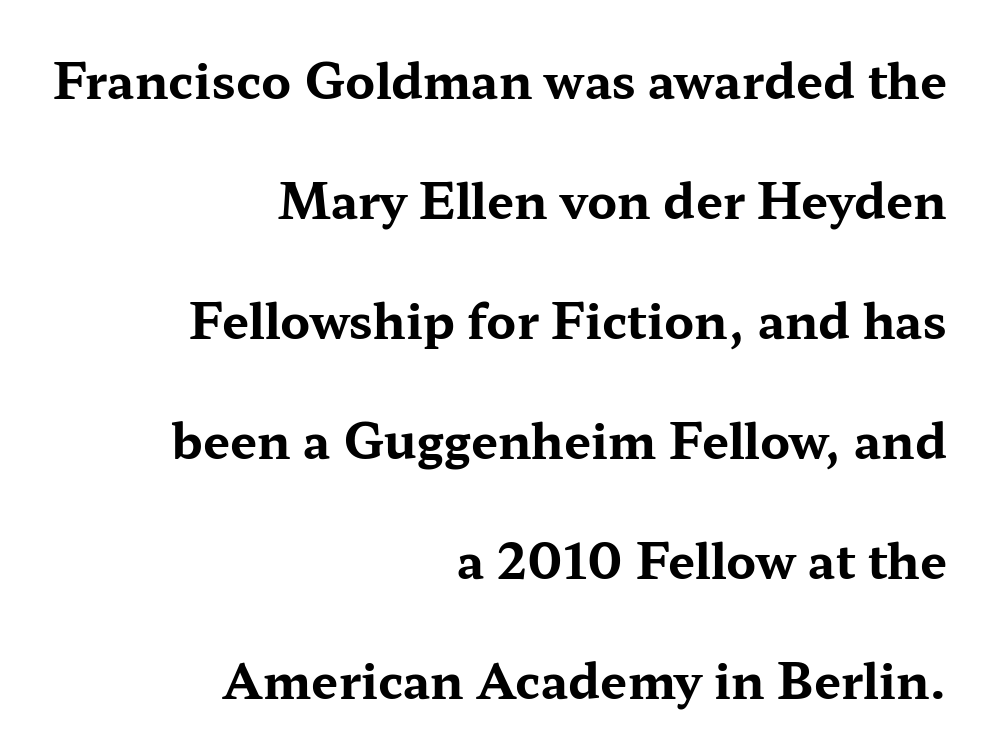
The image shows 48 px bold, wide serif type, upright; set right-aligned, loose line spacing (2.5x), normal letter spacing, not underlined; medium stroke contrast and a medium x-height.
